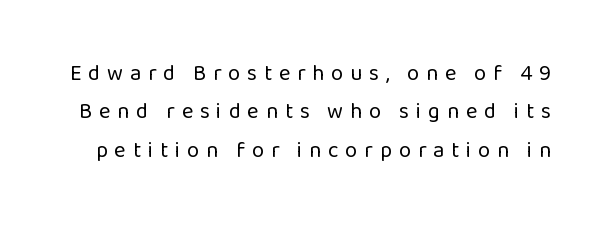
Underline: absent. Loose tracking; the words dissolve into strings of separated letters. Posture: vertical. The characters are drawn with everyday or finer stroke widths.
